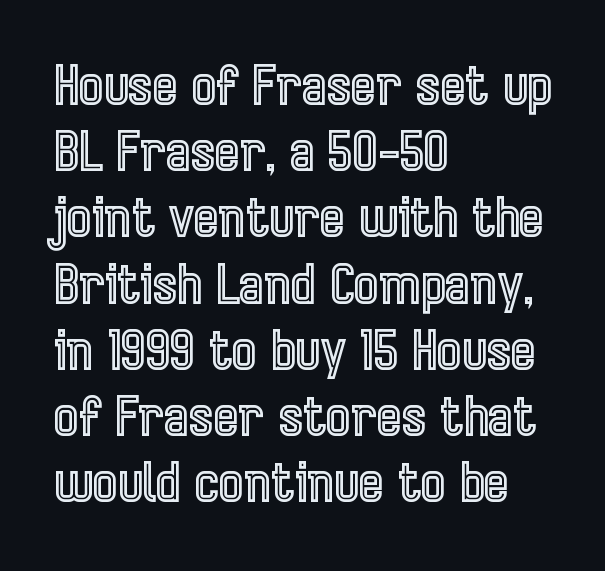
Q: Is the text italic (slanted)? A: No, it is upright.
Q: Is the text underlined? A: No.
Q: How is the paragraph aligned? A: Left-aligned.
Q: Is the spacing between letters normal or unusually wide? A: Normal.
Q: Is the spacing between lines tight, normal or loose? A: Normal.
Q: Width (condensed, normal, or wide)? A: Condensed.
Q: x-height? A: Medium.
Q: Monospaced? A: No.
